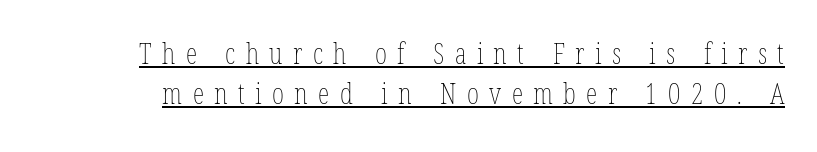
Q: Is the text bold? A: No.
Q: Is the text italic (slanted)? A: No, it is upright.
Q: Is the text underlined? A: Yes.
Q: Is the spacing between letters normal or unusually wide? A: Unusually wide.
Q: Is the spacing between lines tight, normal or loose? A: Normal.
Q: Width (condensed, normal, or wide)? A: Condensed.
Q: Stroke contrast? A: Low.
Q: x-height? A: Medium.
Q: Monospaced? A: No.
